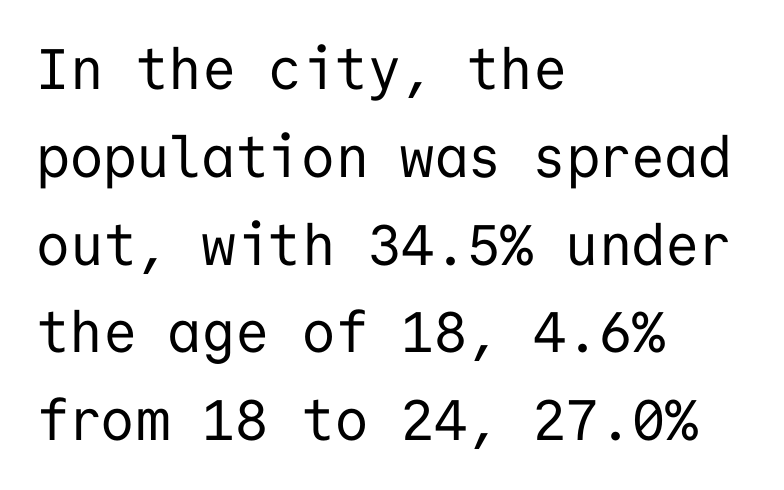
The image shows 57 px regular-weight sans-serif type, upright, monospaced; set left-aligned, normal line spacing (1.54x), normal letter spacing, not underlined; low stroke contrast and a medium x-height.
